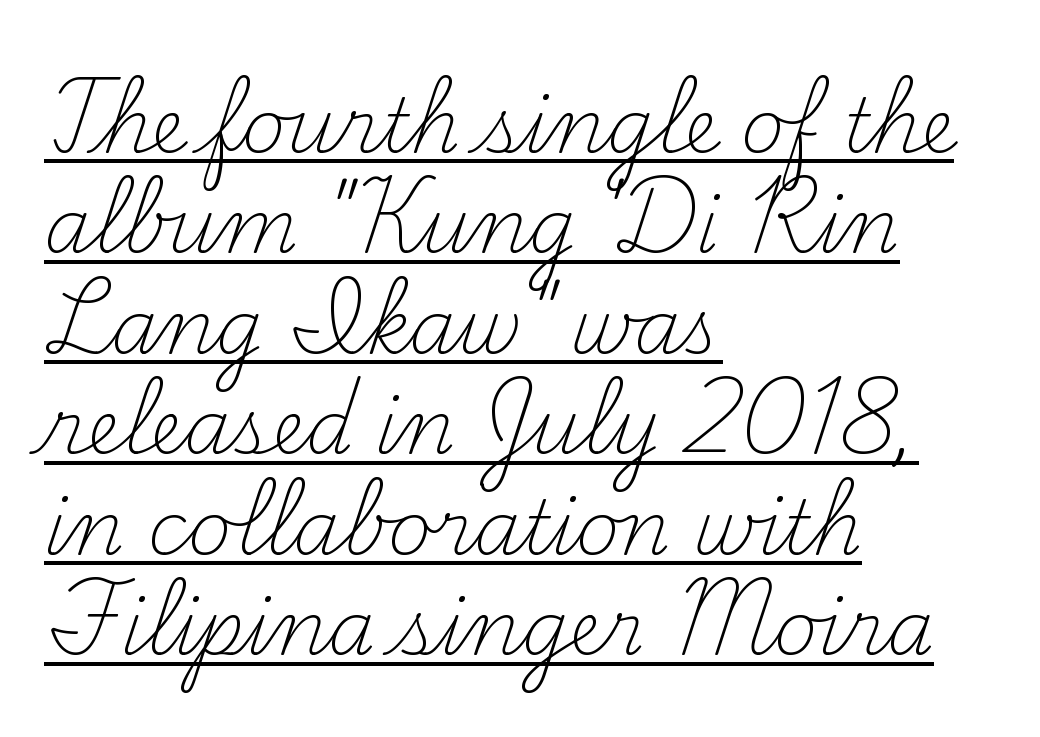
The image shows 75 px light type; set left-aligned, normal line spacing (1.34x), normal letter spacing, underlined; medium stroke contrast and a small x-height.
